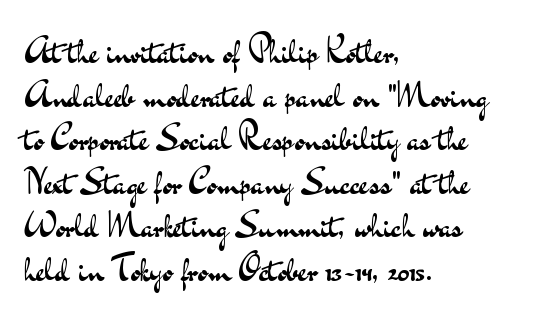
Q: Is the text bold? A: No.
Q: Is the text italic (slanted)? A: Yes.
Q: Is the typeface a serif or a sans-serif typeface? A: Sans-serif.
Q: Is the text underlined? A: No.
Q: How is the paragraph aligned? A: Left-aligned.
Q: Is the spacing between letters normal or unusually wide? A: Normal.
Q: Width (condensed, normal, or wide)? A: Wide.
Q: Stroke contrast? A: Medium.
Q: x-height? A: Small.
Q: Monospaced? A: No.
